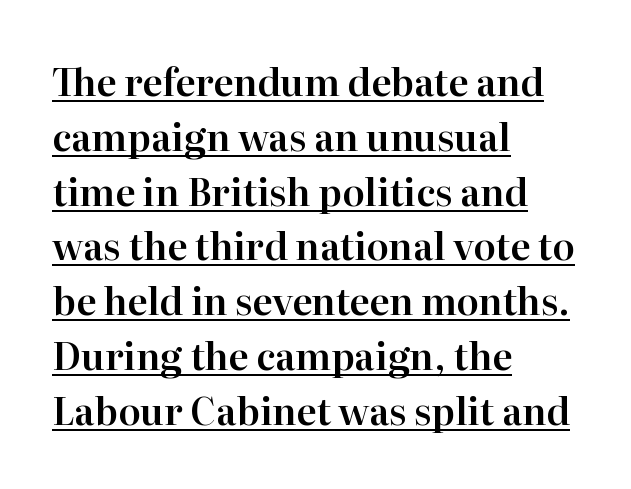
The leading is moderate, giving the passage an even texture. The passage shown has conventional tracking throughout. Serif or sans? Serif — the stroke terminals have little feet. The glyphs are accompanied by a horizontal stroke just below them.
